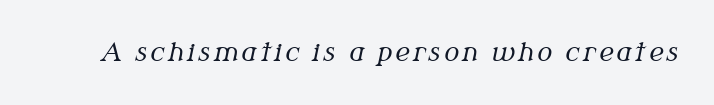
Q: Is the text bold? A: No.
Q: Is the text italic (slanted)? A: Yes, it leans right by about 12 degrees.
Q: Is the text underlined? A: No.
